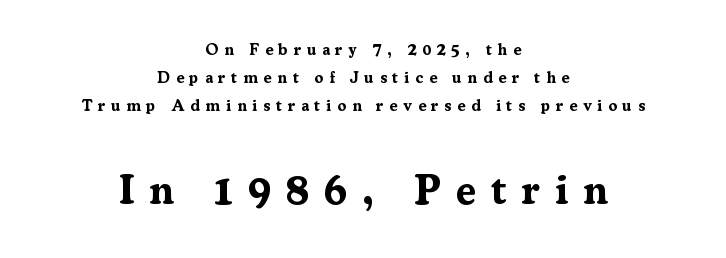
Typographic density is high because the face is bold. Anything drawn beneath the words? Only blank space. The face used here appears at its bigger size in the lower chunk. This sample has the flowing, uneven cadence of proportional lettering.
